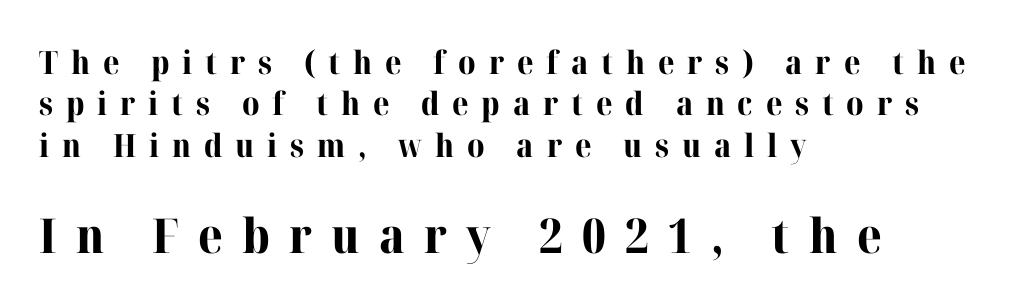
{"serif": "yes", "italic": "no", "bold": "yes", "weight": "bold", "width": "normal", "stroke_contrast": "high", "x_height": "medium", "monospaced": "no", "underline": "no", "align": "left", "line_spacing": "normal", "line_spacing_ratio": 1.29, "letter_spacing": "wide", "letter_spacing_em": 0.4, "larger_block": "second", "size_ratio": 1.5, "glyph_px": 48}
